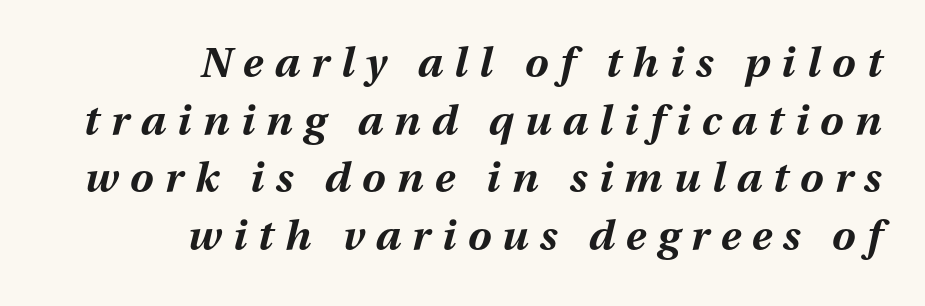
The image shows 42 px bold type, italic (leaning right); set right-aligned, normal line spacing (1.37x), unusually wide letter spacing (+0.27 em), not underlined; medium stroke contrast and a medium x-height.
